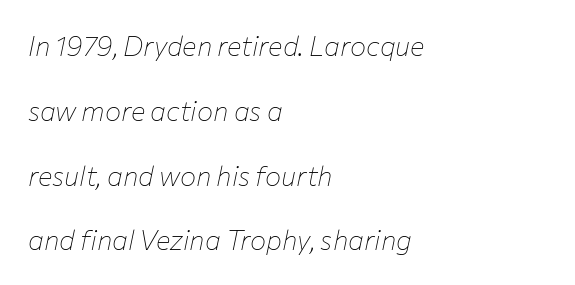
{"italic": "yes", "lean": "right", "slant_degrees": 12, "bold": "no", "underline": "no", "align": "left", "line_spacing": "loose", "line_spacing_ratio": 2.4, "letter_spacing": "normal", "letter_spacing_em": 0.0, "glyph_px": 27}
